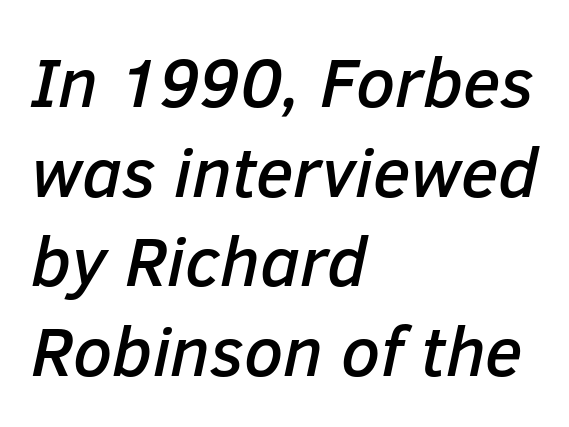
{"italic": "yes", "lean": "right", "slant_degrees": 12, "width": "normal", "stroke_contrast": "low", "x_height": "medium", "monospaced": "no", "underline": "no", "align": "left", "line_spacing": "normal", "line_spacing_ratio": 1.28, "letter_spacing": "normal", "letter_spacing_em": 0.0, "glyph_px": 70}
